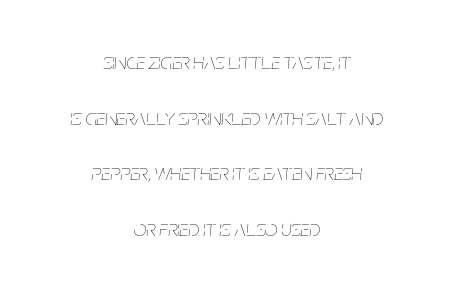
The image shows 23 px text type, italic (leaning right); set centered, loose line spacing (2.42x), normal letter spacing, not underlined.
